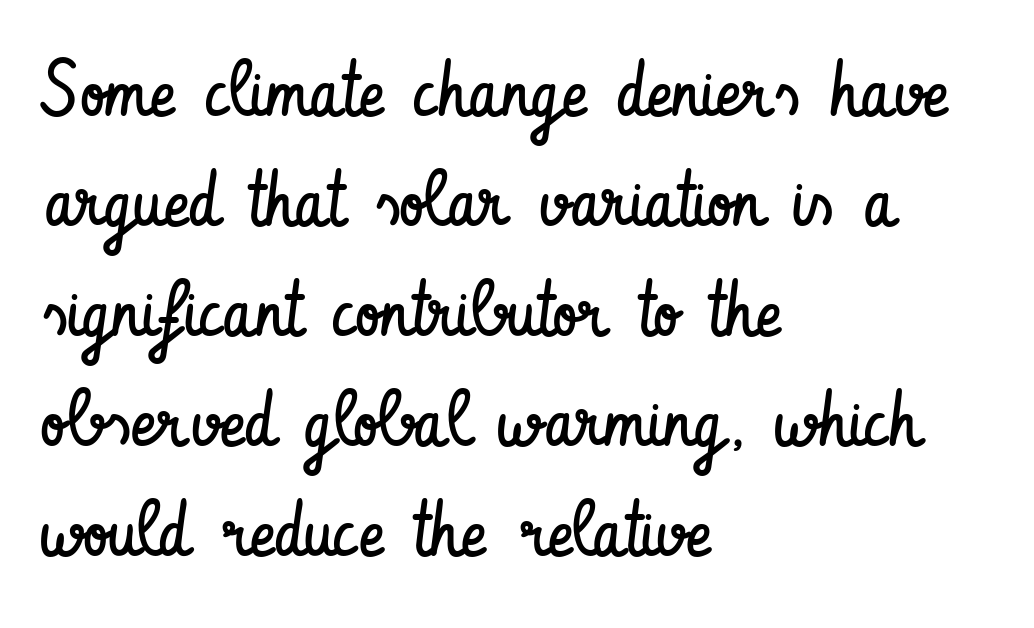
The space beneath each line is pristine and unruled. Leading matches the norm, producing a regular column. Compared with a centered layout, this one pins lines to the left instead. In terms of letterform style, serifs are entirely absent. Unlike italic type, these characters show no tilt at all. A typesetter would call this proportional, since set widths differ per character.
